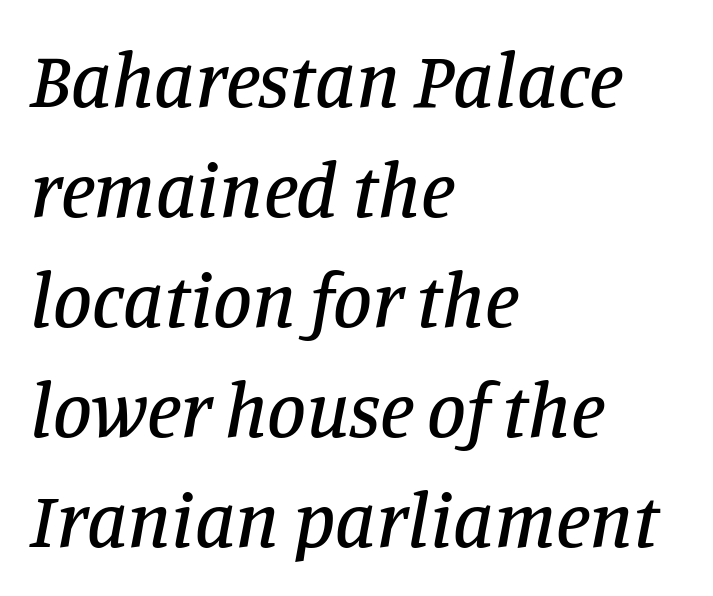
{"serif": "yes", "italic": "yes", "lean": "right", "slant_degrees": 11, "width": "normal", "stroke_contrast": "low", "x_height": "large", "monospaced": "no", "underline": "no", "align": "left", "line_spacing": "normal", "line_spacing_ratio": 1.41, "letter_spacing": "normal", "letter_spacing_em": 0.0, "glyph_px": 78}
